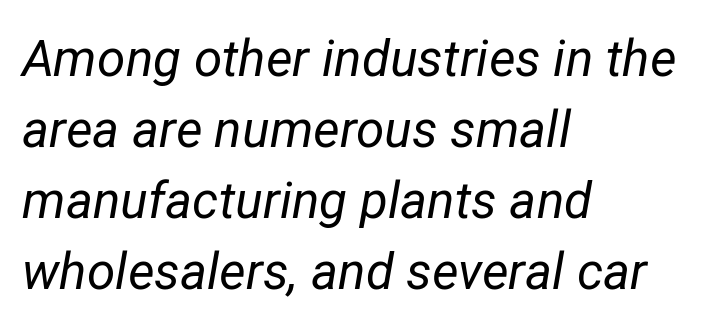
{"italic": "yes", "lean": "right", "slant_degrees": 12, "bold": "no", "weight": "regular", "width": "normal", "stroke_contrast": "low", "x_height": "medium", "monospaced": "no", "underline": "no", "align": "left", "line_spacing": "normal", "line_spacing_ratio": 1.39, "letter_spacing": "normal", "letter_spacing_em": 0.0, "glyph_px": 51}
